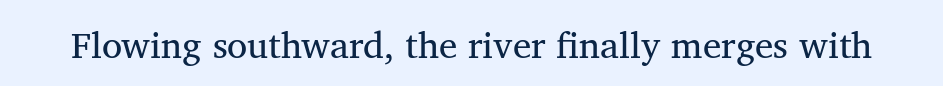
Q: Is the text bold? A: No.
Q: Is the text italic (slanted)? A: No, it is upright.
Q: Is the typeface a serif or a sans-serif typeface? A: Serif.
Q: Is the text underlined? A: No.
Q: Is the spacing between letters normal or unusually wide? A: Normal.
Q: Width (condensed, normal, or wide)? A: Normal.
Q: Stroke contrast? A: Medium.
Q: x-height? A: Medium.
Q: Monospaced? A: No.
